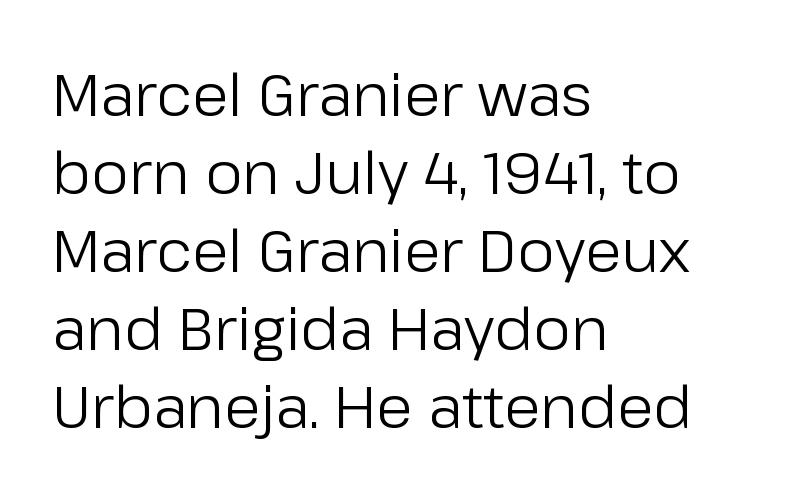
The image shows 59 px regular-weight sans-serif type, upright; set left-aligned, normal line spacing (1.32x), normal letter spacing, not underlined; low stroke contrast and a medium x-height.
